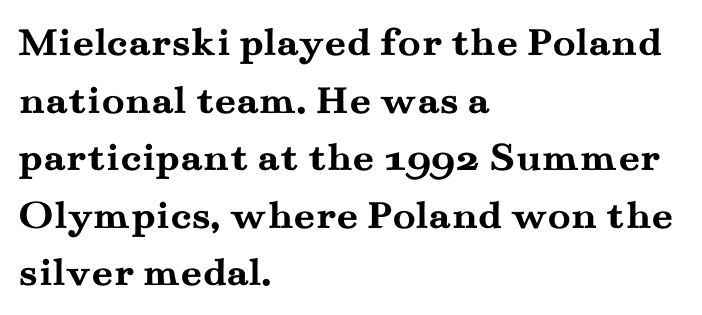
Strong, thick strokes mark this as bold type. You could not count columns in this text — the font is proportionally spaced. Successive baselines arrive at the customary interval. Short and long lines alike share a common starting point at left.
